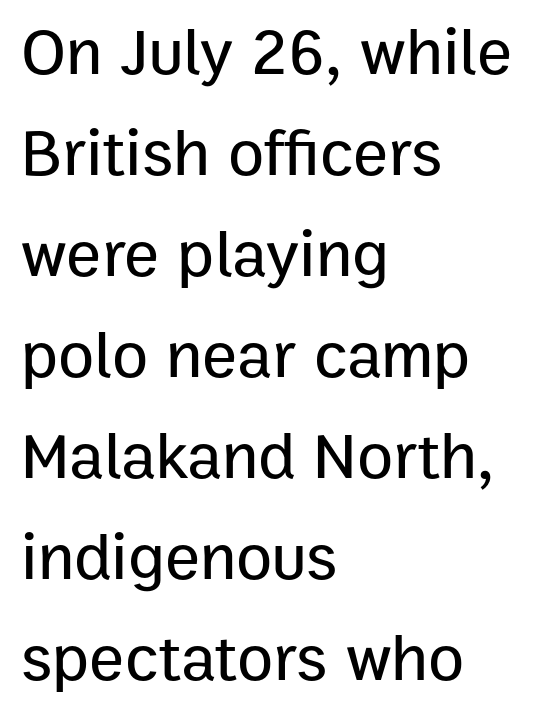
Note the varied advance widths — an 'i' is clearly narrower than an 'm'. Rows of type keep a routine distance in the vertical direction. The paragraph shown leans on its left margin. Beneath every word, the page is bare. Designer's note — italics off, roman on.
